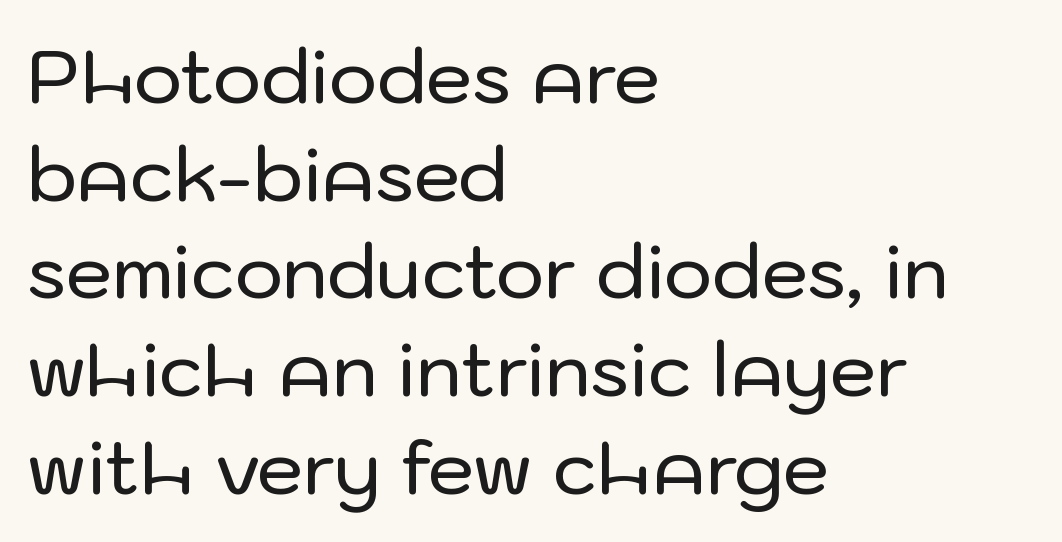
Alignment: flush left. Rows of type keep a routine distance in the vertical direction. The passage shown is typed in a proportional face where columns would drift. Font category for this specimen: sans-serif.
